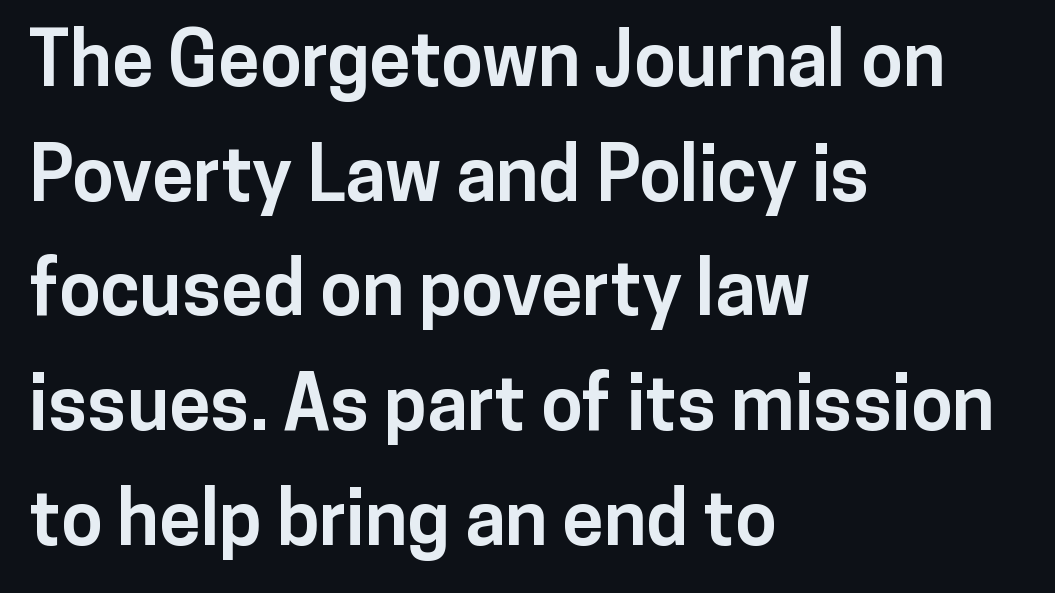
Q: Is the text bold? A: Yes.
Q: Is the text italic (slanted)? A: No, it is upright.
Q: Is the typeface a serif or a sans-serif typeface? A: Sans-serif.
Q: Is the text underlined? A: No.
Q: How is the paragraph aligned? A: Left-aligned.
Q: Is the spacing between letters normal or unusually wide? A: Normal.
Q: Is the spacing between lines tight, normal or loose? A: Normal.
Q: Width (condensed, normal, or wide)? A: Normal.
Q: Stroke contrast? A: Low.
Q: x-height? A: Medium.
Q: Monospaced? A: No.
